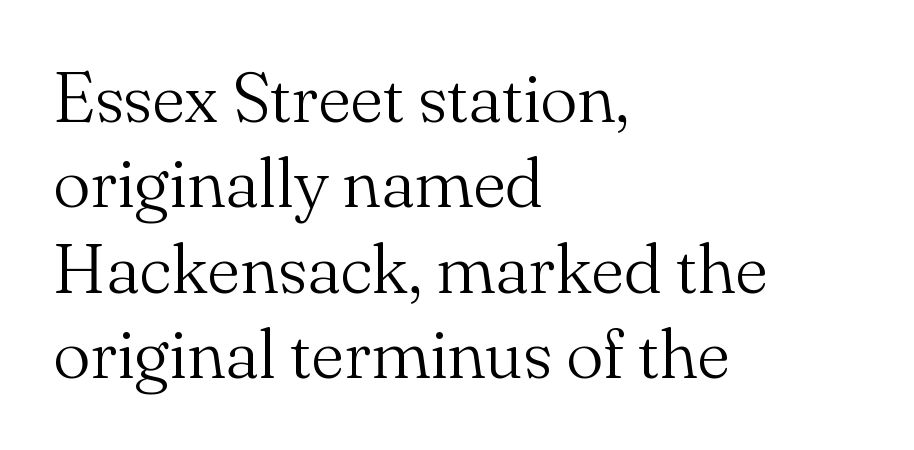
Q: Is the text bold? A: No.
Q: Is the text italic (slanted)? A: No, it is upright.
Q: Is the typeface a serif or a sans-serif typeface? A: Serif.
Q: Is the text underlined? A: No.
Q: How is the paragraph aligned? A: Left-aligned.
Q: Is the spacing between letters normal or unusually wide? A: Normal.
Q: Width (condensed, normal, or wide)? A: Normal.
Q: Stroke contrast? A: Medium.
Q: x-height? A: Small.
Q: Monospaced? A: No.
